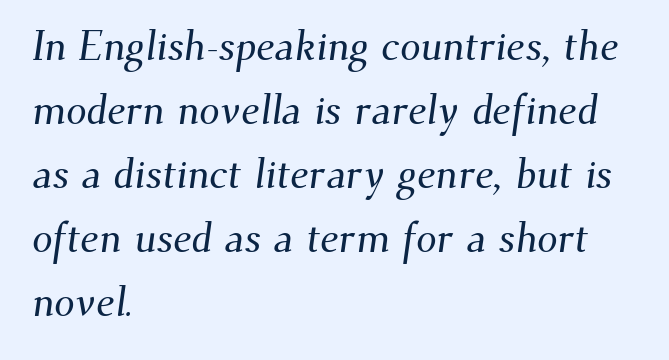
Q: Is the typeface a serif or a sans-serif typeface? A: Serif.
Q: Is the text underlined? A: No.
Q: How is the paragraph aligned? A: Left-aligned.
Q: Is the spacing between letters normal or unusually wide? A: Normal.
Q: Is the spacing between lines tight, normal or loose? A: Normal.
Q: Width (condensed, normal, or wide)? A: Normal.
Q: Stroke contrast? A: Medium.
Q: x-height? A: Small.
Q: Monospaced? A: No.
